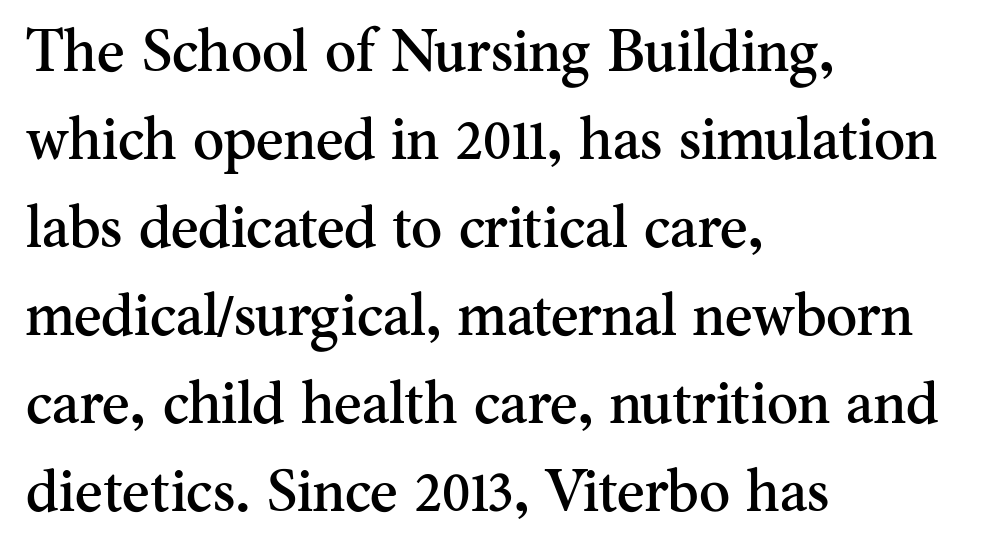
Q: Is the text italic (slanted)? A: No, it is upright.
Q: Is the typeface a serif or a sans-serif typeface? A: Serif.
Q: Is the text underlined? A: No.
Q: How is the paragraph aligned? A: Left-aligned.
Q: Is the spacing between letters normal or unusually wide? A: Normal.
Q: Is the spacing between lines tight, normal or loose? A: Normal.
Q: Width (condensed, normal, or wide)? A: Normal.
Q: Stroke contrast? A: Medium.
Q: x-height? A: Small.
Q: Monospaced? A: No.
